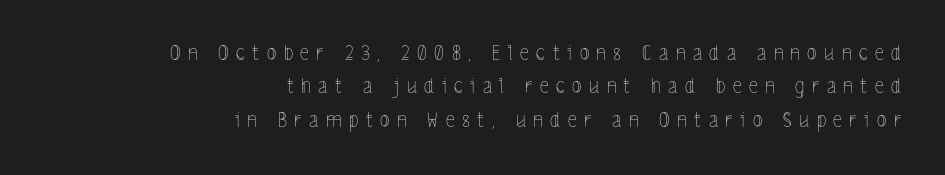
Q: Is the text bold? A: No.
Q: Is the text italic (slanted)? A: No, it is upright.
Q: Is the text underlined? A: No.
Q: How is the paragraph aligned? A: Right-aligned.
Q: Is the spacing between letters normal or unusually wide? A: Unusually wide.
Q: Is the spacing between lines tight, normal or loose? A: Normal.
